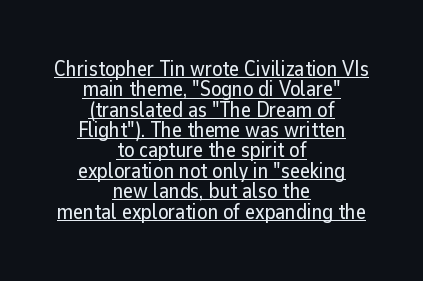
{"italic": "no", "underline": "yes", "align": "center", "line_spacing": "tight", "line_spacing_ratio": 0.97, "letter_spacing": "normal", "letter_spacing_em": 0.0, "glyph_px": 21}
